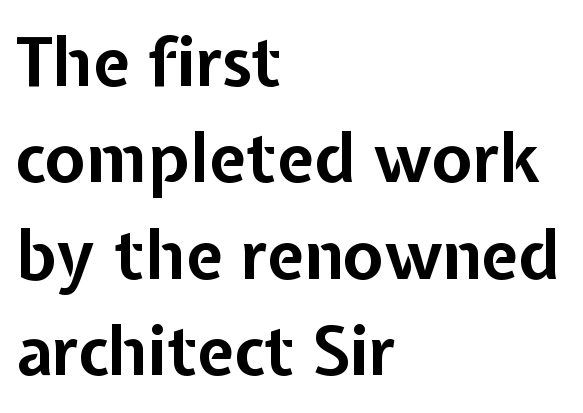
The image shows 67 px bold sans-serif type, upright; set left-aligned, normal line spacing (1.44x), normal letter spacing, not underlined; low stroke contrast and a medium x-height.
